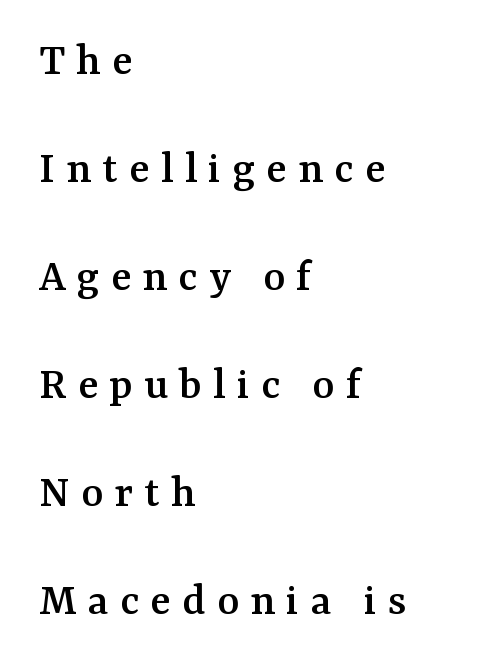
Q: Is the text italic (slanted)? A: No, it is upright.
Q: Is the typeface a serif or a sans-serif typeface? A: Serif.
Q: Is the text underlined? A: No.
Q: How is the paragraph aligned? A: Left-aligned.
Q: Is the spacing between letters normal or unusually wide? A: Unusually wide.
Q: Is the spacing between lines tight, normal or loose? A: Loose.
Q: Width (condensed, normal, or wide)? A: Normal.
Q: Stroke contrast? A: Medium.
Q: x-height? A: Medium.
Q: Monospaced? A: No.
